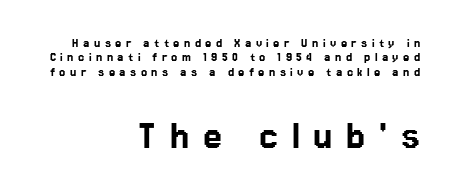
Leading: reduced. Words appear elongated and porous because spacing is wide. Spacing verdict: proportional, widths tailored to each character. A typesetter would mark this as roman, not italic. The area under the type is left untouched.
